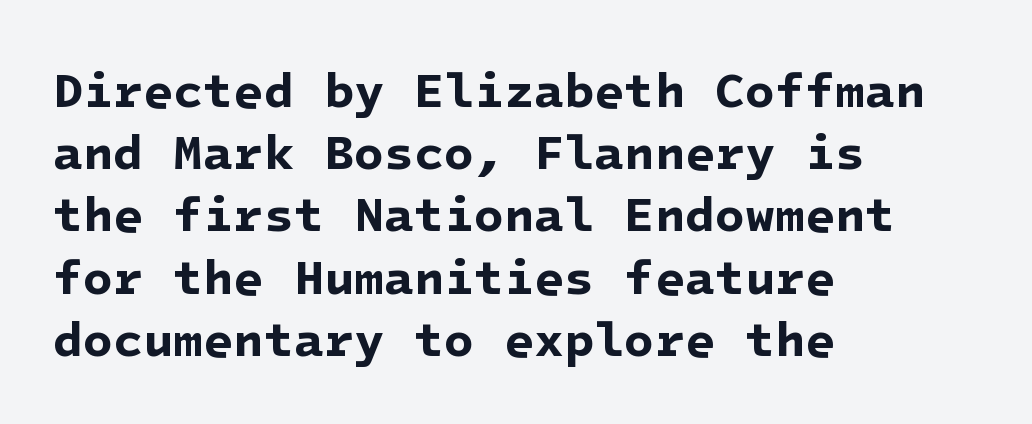
The image shows 49 px bold sans-serif type; set left-aligned, normal line spacing (1.27x), normal letter spacing, not underlined; low stroke contrast and a medium x-height.
